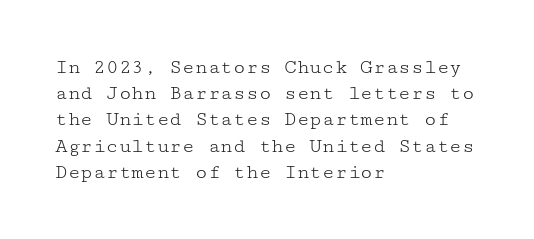
{"italic": "no", "bold": "no", "underline": "no", "align": "left", "line_spacing": "normal", "line_spacing_ratio": 1.25, "letter_spacing": "normal", "letter_spacing_em": 0.0, "glyph_px": 21}
